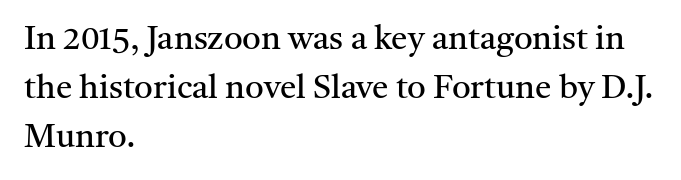
The image shows 33 px regular-weight serif type, upright; set left-aligned, normal line spacing (1.48x), normal letter spacing, not underlined; medium stroke contrast and a medium x-height.
